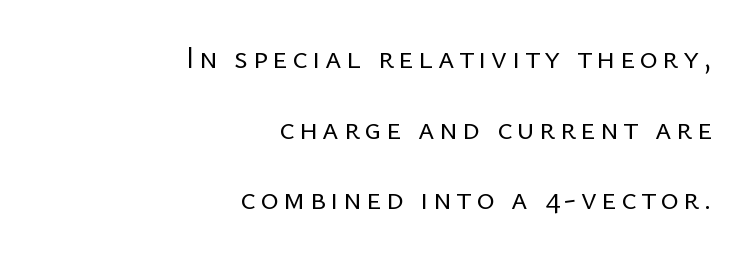
{"serif": "no", "italic": "no", "bold": "no", "weight": "regular", "width": "normal", "stroke_contrast": "low", "x_height": "medium", "monospaced": "no", "underline": "no", "align": "right", "line_spacing": "loose", "line_spacing_ratio": 2.28, "glyph_px": 31}
